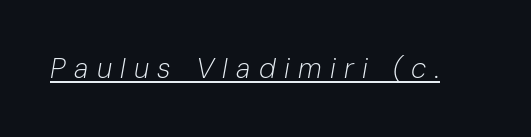
What decoration does the sample have? An underline. Words appear elongated and porous because spacing is wide. The strokes carry an ordinary text weight at most. Proportional: the letters do not fall into vertical columns.
